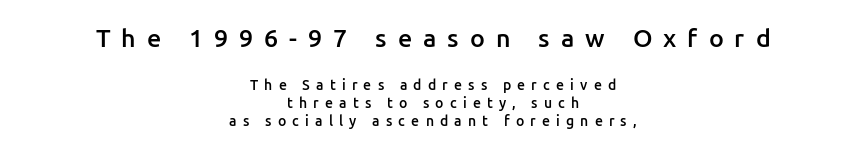
The image shows 25 px text type, upright; set centered, normal line spacing (1.31x), unusually wide letter spacing (+0.44 em), not underlined; the first (top) block is 1.79x larger.
